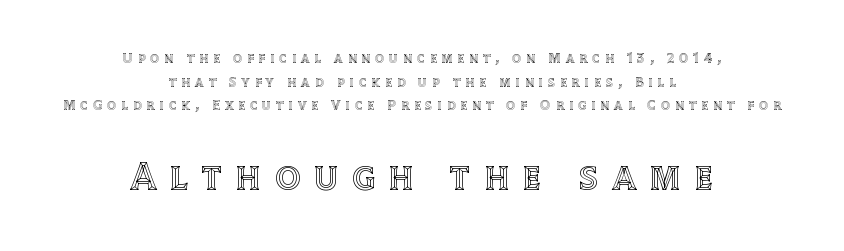
{"italic": "no", "width": "normal", "x_height": "large", "monospaced": "no", "underline": "no", "align": "center", "line_spacing": "normal", "line_spacing_ratio": 1.69, "letter_spacing": "wide", "letter_spacing_em": 0.36, "larger_block": "second", "size_ratio": 2.79, "glyph_px": 39}
